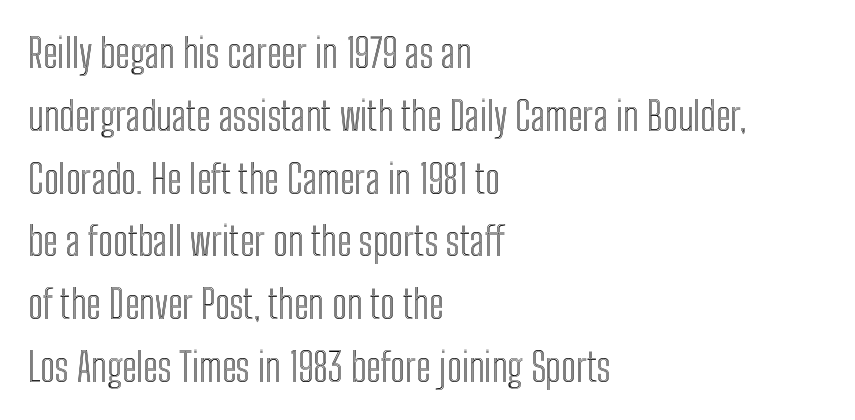
Compared with a centered layout, this one pins lines to the left instead. A roman cut, with each character standing at attention. The strip under each line holds only bare page. Line spacing here is normal. The passage shown is typed in a proportional face where columns would drift. Caption: standard tracking, unaltered.
